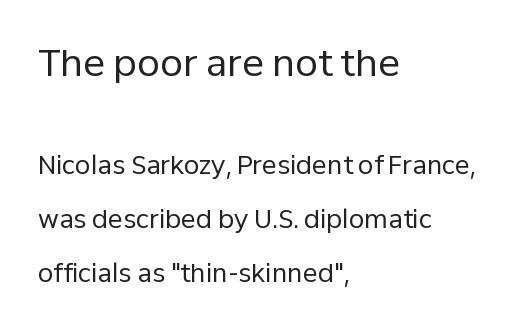
{"serif": "no", "italic": "no", "bold": "no", "weight": "regular", "width": "normal", "stroke_contrast": "low", "x_height": "medium", "monospaced": "no", "underline": "no", "align": "left", "line_spacing": "loose", "line_spacing_ratio": 2.16, "letter_spacing": "normal", "letter_spacing_em": 0.0, "larger_block": "first", "size_ratio": 1.48, "glyph_px": 37}
